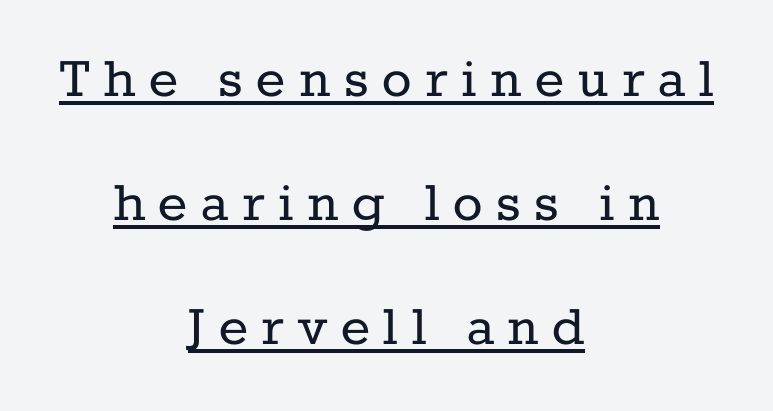
Q: Is the text bold? A: No.
Q: Is the text italic (slanted)? A: No, it is upright.
Q: Is the typeface a serif or a sans-serif typeface? A: Serif.
Q: Is the text underlined? A: Yes.
Q: How is the paragraph aligned? A: Centered.
Q: Is the spacing between letters normal or unusually wide? A: Unusually wide.
Q: Is the spacing between lines tight, normal or loose? A: Loose.
Q: Width (condensed, normal, or wide)? A: Normal.
Q: Stroke contrast? A: Low.
Q: x-height? A: Medium.
Q: Monospaced? A: No.
